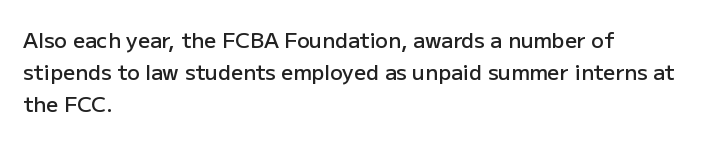
Regular leading. This sample is left-justified, so line endings fall wherever the words run out. Honestly, the letter spacing is just normal — you wouldn't notice it. The glyphs are unaccompanied by any horizontal stroke below them. Every letter is mildly thick-stroked: semibold rather than bold.
